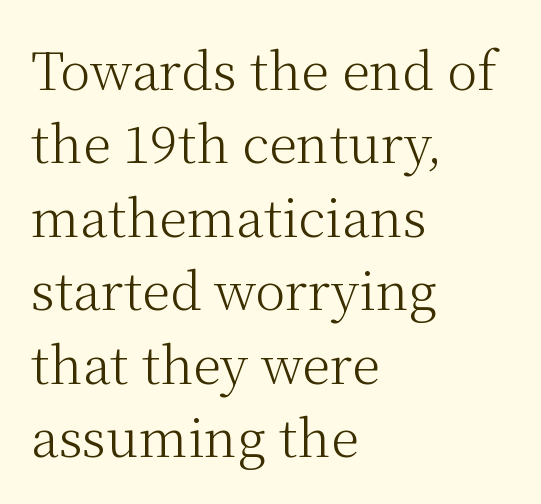
Here the designer chose a conventional face with non-uniform glyph widths. The typesetting does not lean heavy: it is not bold. The strip under each line holds only bare page. The font family rendered here belongs to the serif group.
